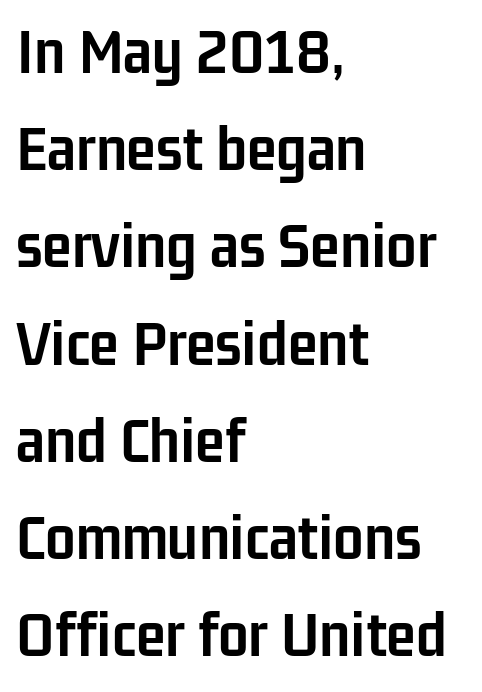
Any mark beneath the type? The region is blank. The horizontal fit of the characters is conventional and even. The letters stand straight up with perfectly vertical stems. The leading is moderate, giving the passage an even texture. Heavy, bold letterforms. Looks like regular typesetting: each glyph gets only the width it needs.
